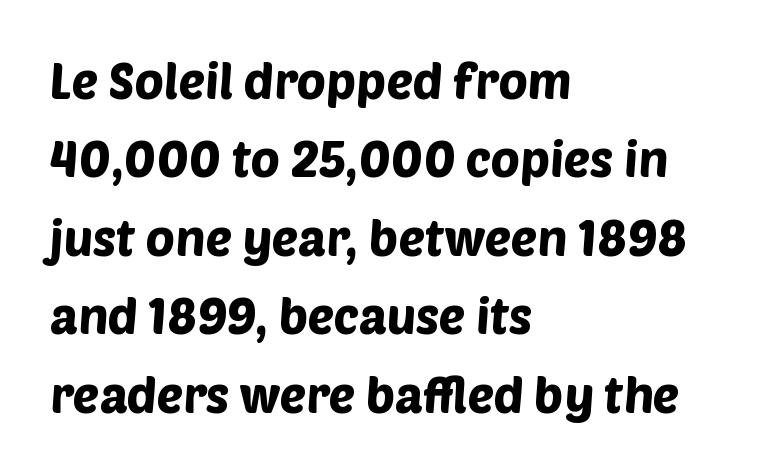
If you drew a ruler down the left edge, every line would touch it. Here the glyphs are tracked normally, forming tight word shapes. Is there much room between lines? A standard amount, neither cramped nor airy. Underlining? Definitely not there. Character widths vary here, with narrow letters taking less room than wide ones. Observe the absence of serifs on each vertical stroke in this sample.
